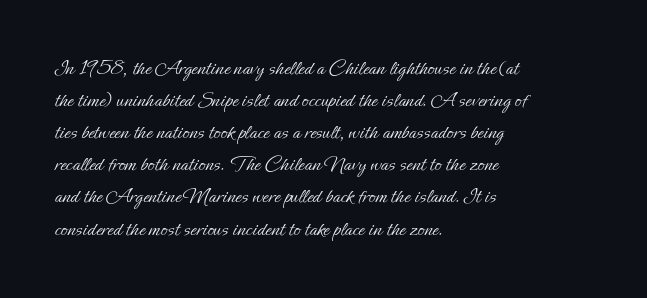
The image shows 22 px text type; set left-aligned, normal line spacing (1.46x), normal letter spacing, not underlined.
